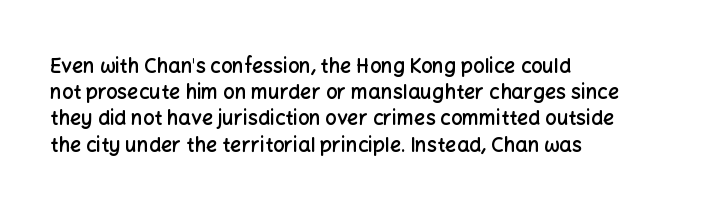
{"italic": "no", "bold": "semi", "underline": "no", "align": "left", "line_spacing": "normal", "line_spacing_ratio": 1.31, "letter_spacing": "normal", "letter_spacing_em": 0.0, "glyph_px": 20}
